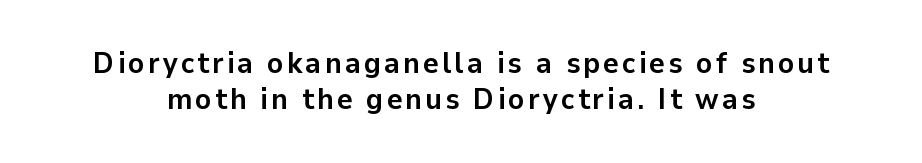
{"serif": "no", "italic": "no", "bold": "yes", "weight": "semibold", "width": "normal", "stroke_contrast": "low", "x_height": "medium", "monospaced": "no", "underline": "no", "align": "center", "line_spacing_ratio": 1.21, "glyph_px": 30}
